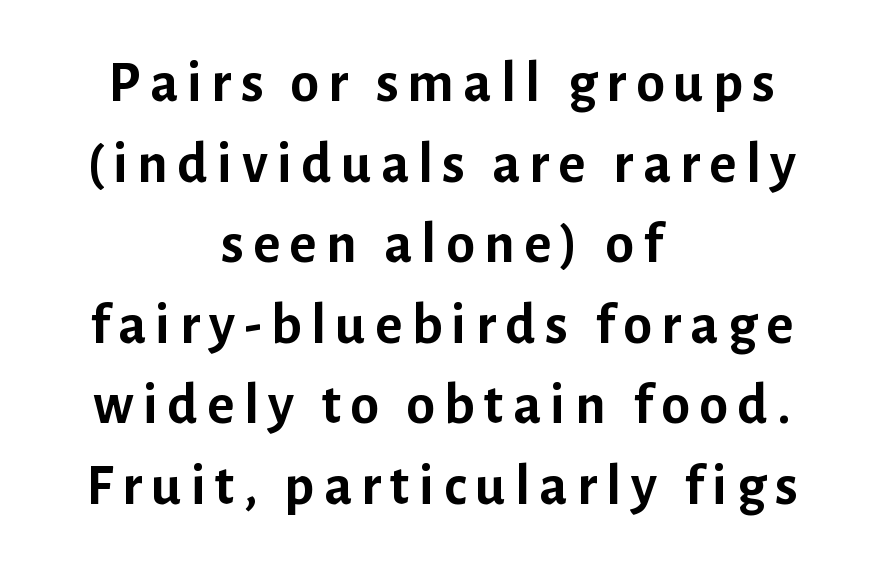
Line starts and ends both wander, symmetrically. A normal amount of white space separates one row of letters from the next. Descenders hang freely into open space. Spacing verdict: proportional, widths tailored to each character. Weight: bold.
